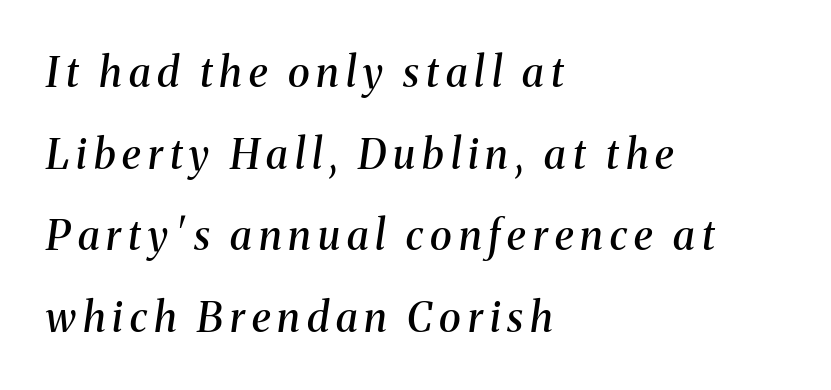
{"serif": "yes", "italic": "yes", "lean": "right", "slant_degrees": 8, "bold": "semi", "weight": "semibold", "width": "normal", "stroke_contrast": "medium", "x_height": "medium", "monospaced": "no", "underline": "no", "align": "left", "line_spacing": "loose", "line_spacing_ratio": 1.99, "glyph_px": 41}
